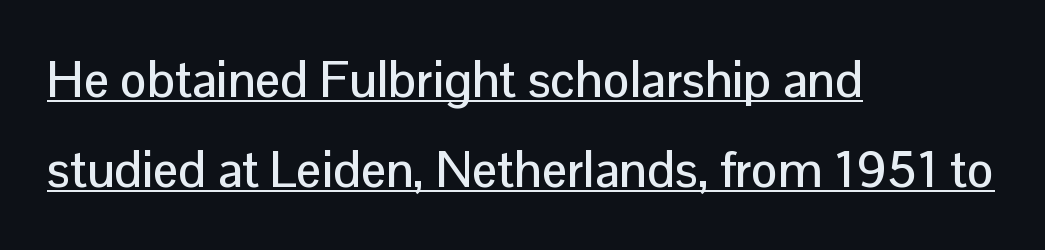
Q: Is the text italic (slanted)? A: No, it is upright.
Q: Is the typeface a serif or a sans-serif typeface? A: Sans-serif.
Q: Is the text underlined? A: Yes.
Q: How is the paragraph aligned? A: Left-aligned.
Q: Is the spacing between letters normal or unusually wide? A: Normal.
Q: Width (condensed, normal, or wide)? A: Normal.
Q: Stroke contrast? A: Low.
Q: x-height? A: Medium.
Q: Monospaced? A: No.
